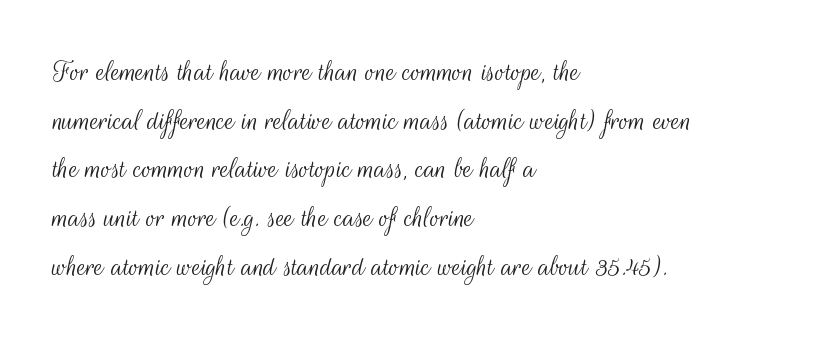
Q: Is the text bold? A: No.
Q: Is the text italic (slanted)? A: Yes.
Q: Is the typeface a serif or a sans-serif typeface? A: Sans-serif.
Q: Is the text underlined? A: No.
Q: How is the paragraph aligned? A: Left-aligned.
Q: Is the spacing between letters normal or unusually wide? A: Normal.
Q: Is the spacing between lines tight, normal or loose? A: Normal.
Q: Width (condensed, normal, or wide)? A: Condensed.
Q: Stroke contrast? A: Medium.
Q: x-height? A: Small.
Q: Monospaced? A: No.
